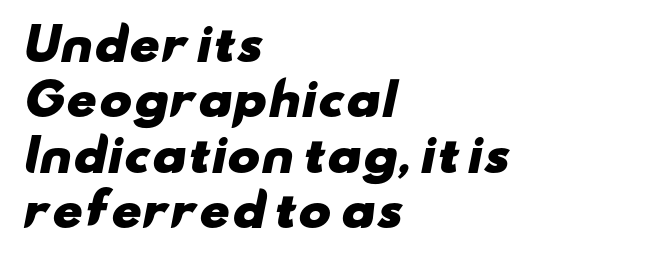
The lines in this sample share a left origin and differ only in where they stop. Short note: letters normally spaced. Regarding leading, the lines here are spaced in the standard way. Quick note: underline off. To sum up the face: it is a sans, with no serifs.
